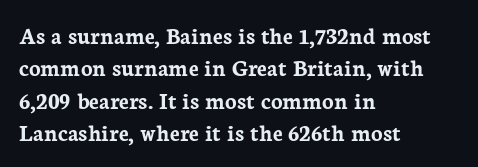
Q: Is the text bold? A: Yes.
Q: Is the text italic (slanted)? A: No, it is upright.
Q: Is the text underlined? A: No.
Q: How is the paragraph aligned? A: Left-aligned.
Q: Is the spacing between letters normal or unusually wide? A: Normal.
Q: Is the spacing between lines tight, normal or loose? A: Normal.
